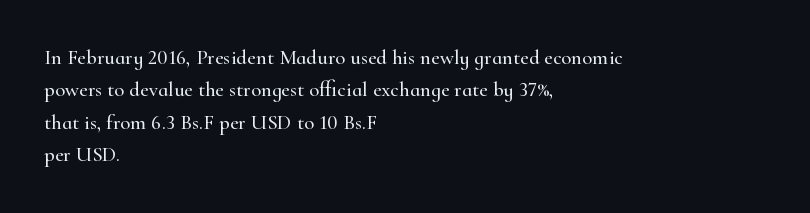
{"italic": "no", "underline": "no", "align": "left", "line_spacing": "normal", "line_spacing_ratio": 1.54, "letter_spacing": "normal", "letter_spacing_em": 0.0, "glyph_px": 21}
